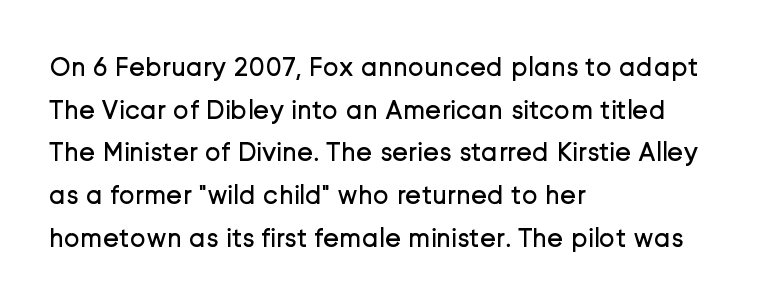
Q: Is the text bold? A: No.
Q: Is the text italic (slanted)? A: No, it is upright.
Q: Is the text underlined? A: No.
Q: How is the paragraph aligned? A: Left-aligned.
Q: Is the spacing between letters normal or unusually wide? A: Normal.
Q: Is the spacing between lines tight, normal or loose? A: Normal.
